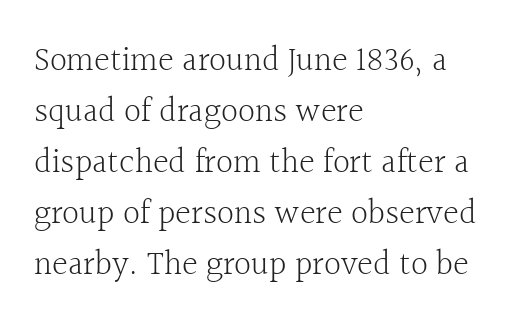
Q: Is the text bold? A: No.
Q: Is the text italic (slanted)? A: No, it is upright.
Q: Is the typeface a serif or a sans-serif typeface? A: Serif.
Q: Is the text underlined? A: No.
Q: How is the paragraph aligned? A: Left-aligned.
Q: Is the spacing between letters normal or unusually wide? A: Normal.
Q: Is the spacing between lines tight, normal or loose? A: Normal.
Q: Width (condensed, normal, or wide)? A: Normal.
Q: x-height? A: Medium.
Q: Monospaced? A: No.
